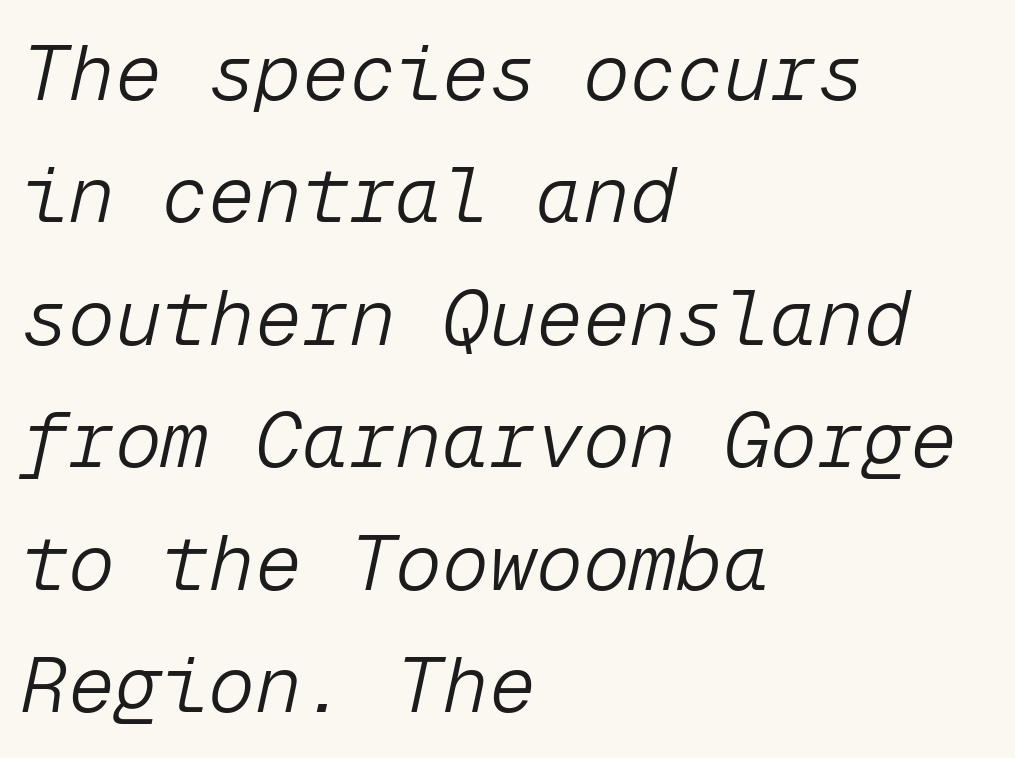
The image shows 78 px light type, italic (leaning right), monospaced; set left-aligned, normal line spacing (1.57x), normal letter spacing, not underlined; low stroke contrast and a medium x-height.
